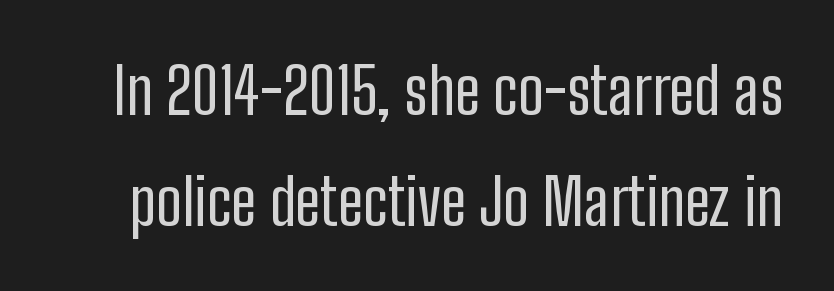
The image shows 64 px regular-weight, condensed sans-serif type, upright; set line spacing 1.73x, normal letter spacing, not underlined; low stroke contrast and a medium x-height.
